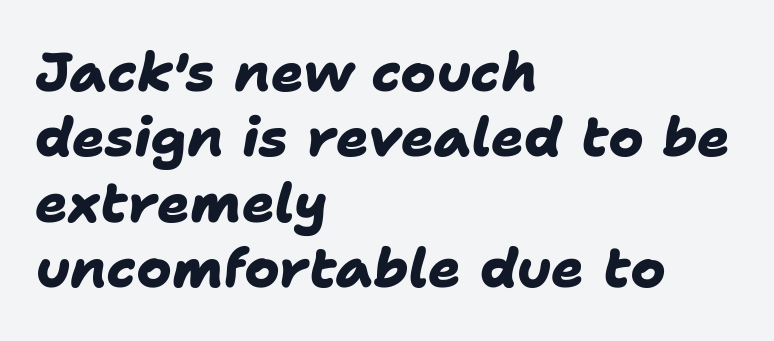
Q: Is the text bold? A: Yes.
Q: Is the typeface a serif or a sans-serif typeface? A: Sans-serif.
Q: Is the text underlined? A: No.
Q: How is the paragraph aligned? A: Left-aligned.
Q: Is the spacing between letters normal or unusually wide? A: Normal.
Q: Width (condensed, normal, or wide)? A: Normal.
Q: Stroke contrast? A: Low.
Q: x-height? A: Medium.
Q: Monospaced? A: No.
